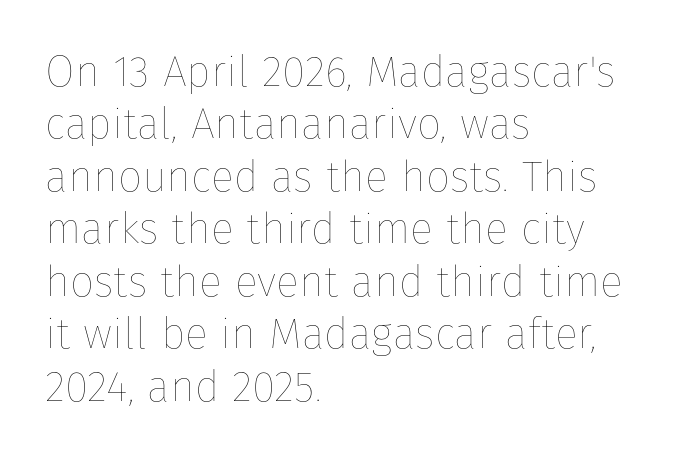
Q: Is the text bold? A: No.
Q: Is the text italic (slanted)? A: No, it is upright.
Q: Is the text underlined? A: No.
Q: How is the paragraph aligned? A: Left-aligned.
Q: Is the spacing between letters normal or unusually wide? A: Normal.
Q: Width (condensed, normal, or wide)? A: Normal.
Q: Stroke contrast? A: Low.
Q: x-height? A: Medium.
Q: Monospaced? A: No.
